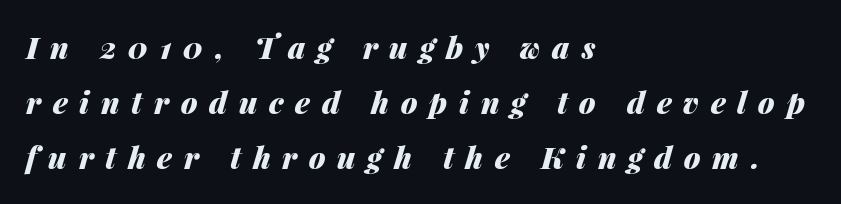
All the whitespace from short lines collects on the right. Inter-character spacing is expanded well beyond the font's built-in metrics. The gap between lines stays unmarked. Emphasis by weight is at full strength: bold. A typesetter would mark this as italic. Varying glyph widths throughout — classic text-font behaviour.
